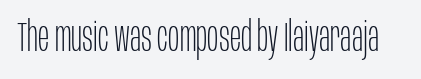
Q: Is the text bold? A: No.
Q: Is the text italic (slanted)? A: No, it is upright.
Q: Is the typeface a serif or a sans-serif typeface? A: Sans-serif.
Q: Is the text underlined? A: No.
Q: Is the spacing between letters normal or unusually wide? A: Normal.
Q: Width (condensed, normal, or wide)? A: Condensed.
Q: Stroke contrast? A: Low.
Q: x-height? A: Large.
Q: Monospaced? A: No.
